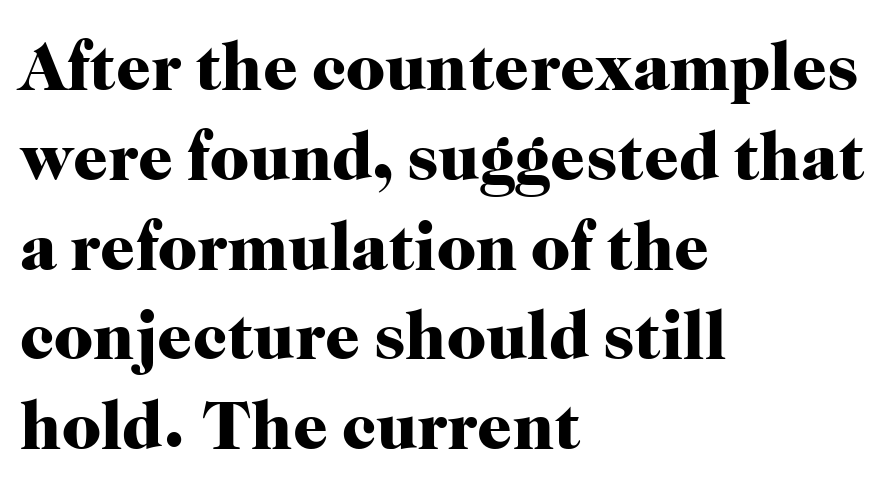
The image shows 68 px heavy serif type, upright; set left-aligned, normal line spacing (1.32x), normal letter spacing, not underlined; high stroke contrast and a medium x-height.
